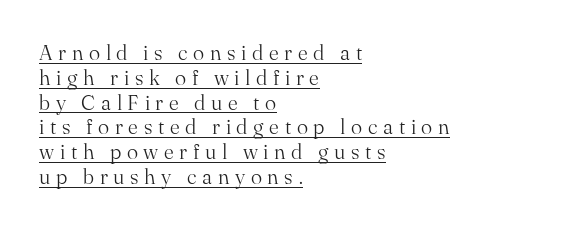
{"italic": "no", "bold": "no", "underline": "yes", "align": "left", "line_spacing_ratio": 1.18, "letter_spacing": "wide", "letter_spacing_em": 0.27, "glyph_px": 21}
